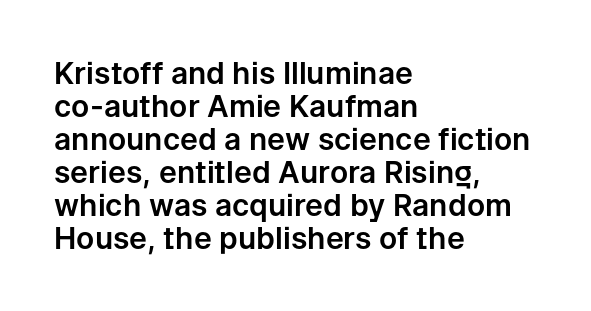
The image shows 30 px sans-serif type, upright; set left-aligned, tight line spacing (1.1x), normal letter spacing, not underlined; low stroke contrast and a medium x-height.
